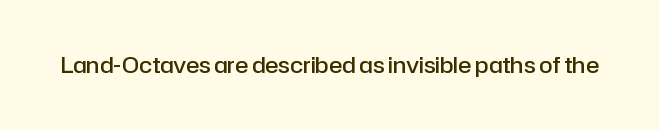
The image shows 22 px text type, upright; set normal letter spacing, not underlined.
